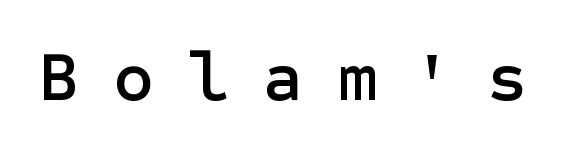
The image shows 69 px sans-serif type, upright; set unusually wide letter spacing (+0.5 em), not underlined; low stroke contrast and a medium x-height.
